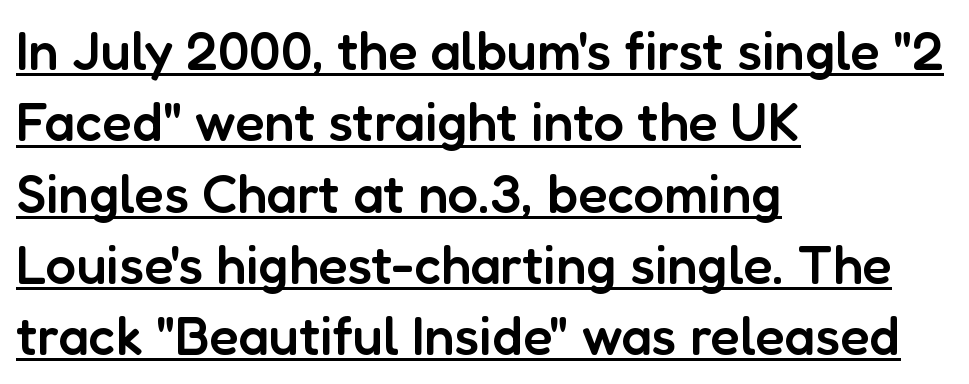
{"serif": "no", "italic": "no", "bold": "semi", "weight": "semibold", "width": "normal", "stroke_contrast": "low", "x_height": "medium", "monospaced": "no", "underline": "yes", "align": "left", "line_spacing": "normal", "line_spacing_ratio": 1.32, "letter_spacing": "normal", "letter_spacing_em": 0.0, "glyph_px": 54}
